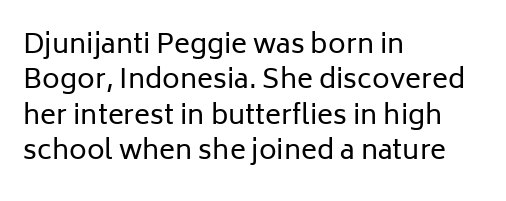
Line beginnings align vertically; line endings do not. The typography opts for an upright posture over an oblique one. Baseline-to-baseline distance is the conventional proportion of letter height. The characters are drawn with everyday or finer stroke widths. Here the glyphs are tracked normally, forming tight word shapes.
